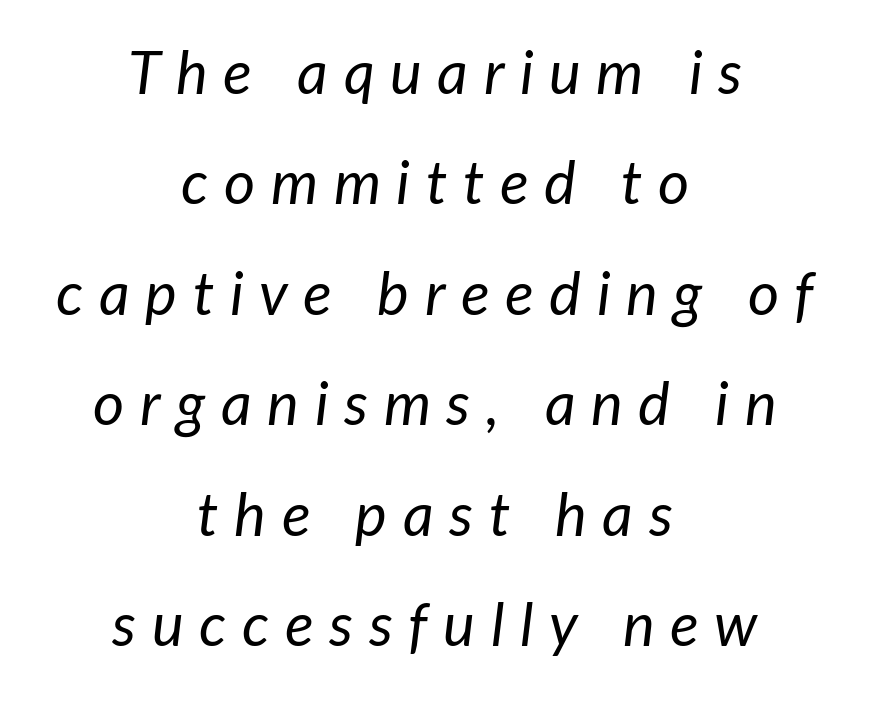
{"italic": "yes", "lean": "right", "slant_degrees": 7, "bold": "no", "weight": "regular", "width": "normal", "stroke_contrast": "low", "x_height": "medium", "monospaced": "no", "underline": "no", "align": "center", "line_spacing_ratio": 1.84, "letter_spacing": "wide", "letter_spacing_em": 0.26, "glyph_px": 60}
